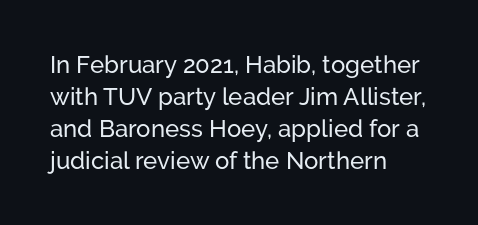
The image shows 24 px text type, upright; set left-aligned, normal line spacing (1.33x), normal letter spacing, not underlined.
